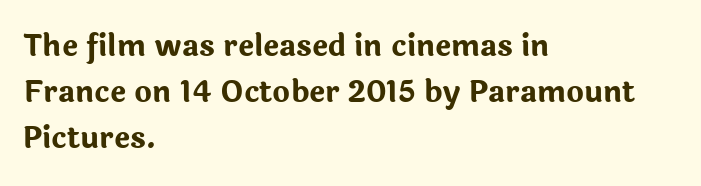
{"serif": "no", "italic": "no", "bold": "yes", "weight": "bold", "width": "normal", "stroke_contrast": "low", "x_height": "medium", "monospaced": "no", "underline": "no", "align": "left", "line_spacing": "normal", "line_spacing_ratio": 1.54, "letter_spacing": "normal", "letter_spacing_em": 0.0, "glyph_px": 30}
